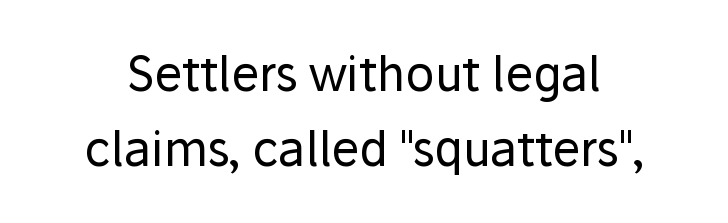
{"serif": "no", "italic": "no", "bold": "no", "weight": "regular", "width": "normal", "stroke_contrast": "low", "x_height": "medium", "monospaced": "no", "underline": "no", "line_spacing": "normal", "line_spacing_ratio": 1.6, "letter_spacing": "normal", "letter_spacing_em": 0.0, "glyph_px": 47}
